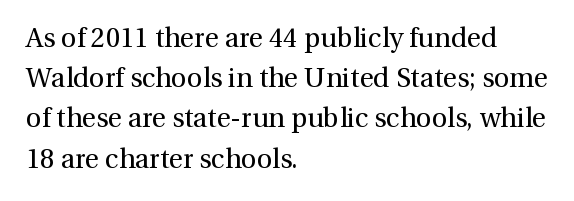
Q: Is the text bold? A: No.
Q: Is the text italic (slanted)? A: No, it is upright.
Q: Is the text underlined? A: No.
Q: How is the paragraph aligned? A: Left-aligned.
Q: Is the spacing between letters normal or unusually wide? A: Normal.
Q: Is the spacing between lines tight, normal or loose? A: Normal.
